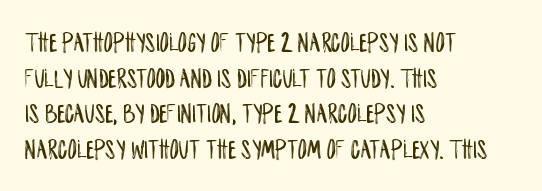
Q: Is the text italic (slanted)? A: No, it is upright.
Q: Is the typeface a serif or a sans-serif typeface? A: Sans-serif.
Q: Is the text underlined? A: No.
Q: How is the paragraph aligned? A: Left-aligned.
Q: Is the spacing between letters normal or unusually wide? A: Normal.
Q: Is the spacing between lines tight, normal or loose? A: Normal.
Q: Width (condensed, normal, or wide)? A: Condensed.
Q: Stroke contrast? A: Low.
Q: x-height? A: Large.
Q: Monospaced? A: No.
